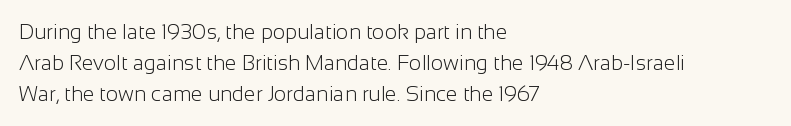
{"italic": "no", "bold": "no", "underline": "no", "align": "left", "line_spacing": "normal", "line_spacing_ratio": 1.48, "letter_spacing": "normal", "letter_spacing_em": 0.0, "glyph_px": 21}
